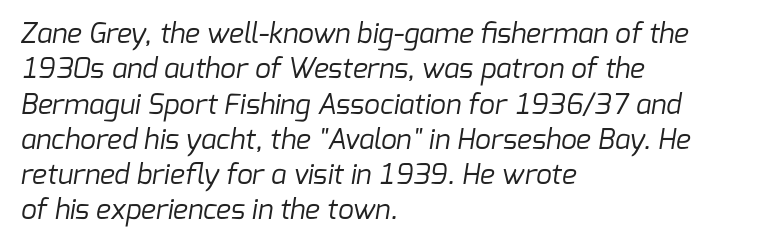
Q: Is the text bold? A: No.
Q: Is the typeface a serif or a sans-serif typeface? A: Sans-serif.
Q: Is the text underlined? A: No.
Q: How is the paragraph aligned? A: Left-aligned.
Q: Is the spacing between letters normal or unusually wide? A: Normal.
Q: Is the spacing between lines tight, normal or loose? A: Normal.
Q: Width (condensed, normal, or wide)? A: Normal.
Q: Stroke contrast? A: Low.
Q: x-height? A: Medium.
Q: Monospaced? A: No.
